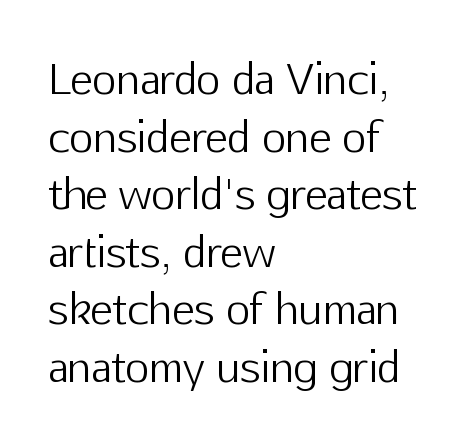
The image shows 42 px light sans-serif type, upright; set left-aligned, normal line spacing (1.37x), normal letter spacing, not underlined; low stroke contrast and a medium x-height.
